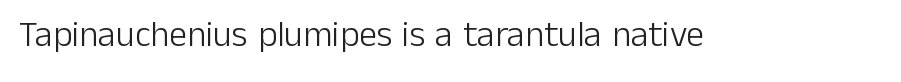
Each letter's strokes conclude bluntly, with no projecting serifs. Does the lettering tilt? It doesn't — this is upright. These lines are rendered in a variable-pitch font. The space directly below the letters is spotless.
